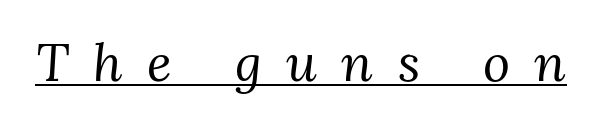
{"serif": "yes", "italic": "yes", "lean": "right", "slant_degrees": 3, "bold": "no", "weight": "regular", "width": "normal", "stroke_contrast": "medium", "x_height": "medium", "monospaced": "no", "underline": "yes", "letter_spacing": "wide", "letter_spacing_em": 0.47, "glyph_px": 52}
